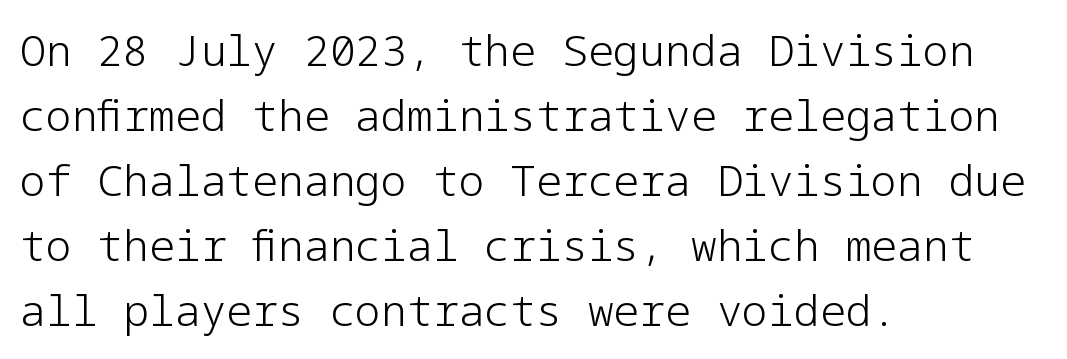
The image shows 43 px light sans-serif type, upright; set left-aligned, normal line spacing (1.51x), normal letter spacing, not underlined; low stroke contrast and a medium x-height.
